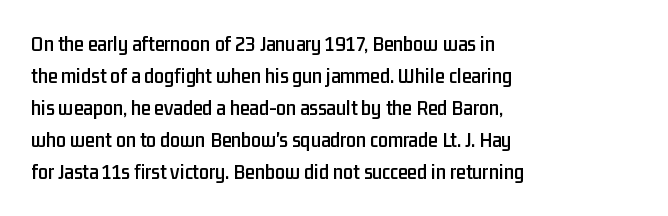
Q: Is the text italic (slanted)? A: No, it is upright.
Q: Is the text underlined? A: No.
Q: How is the paragraph aligned? A: Left-aligned.
Q: Is the spacing between letters normal or unusually wide? A: Normal.
Q: Is the spacing between lines tight, normal or loose? A: Normal.
